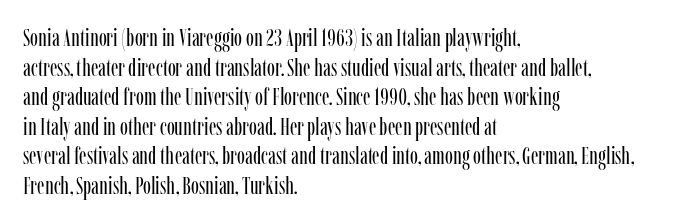
The image shows 24 px text type, upright; set left-aligned, line spacing 1.23x, normal letter spacing, not underlined.
